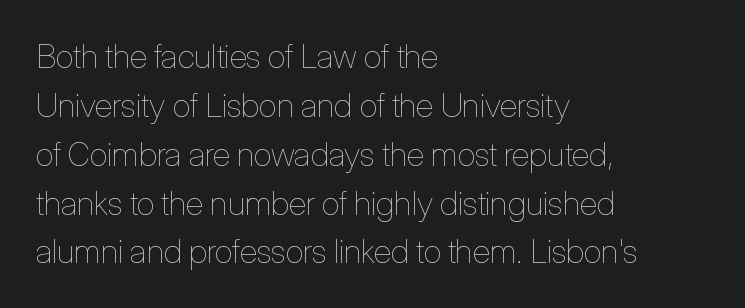
{"italic": "no", "bold": "no", "weight": "thin", "width": "condensed", "stroke_contrast": "low", "x_height": "medium", "monospaced": "no", "underline": "no", "align": "left", "line_spacing": "normal", "line_spacing_ratio": 1.48, "letter_spacing": "normal", "letter_spacing_em": 0.0, "glyph_px": 33}
